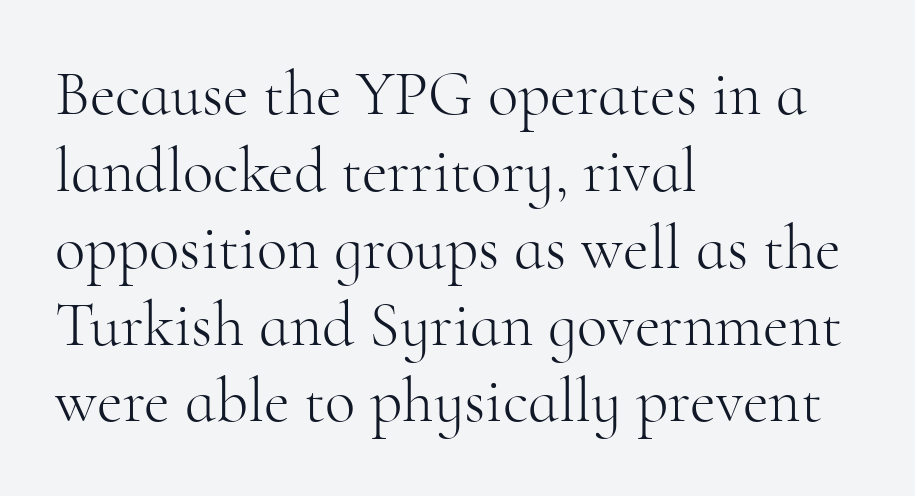
The image shows 63 px light serif type, upright; set left-aligned, line spacing 1.22x, normal letter spacing, not underlined; high stroke contrast and a small x-height.
